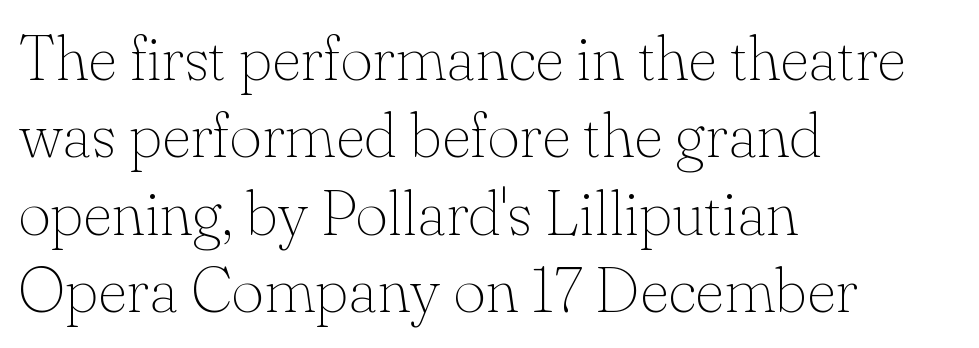
{"serif": "yes", "italic": "no", "bold": "no", "weight": "thin", "width": "normal", "stroke_contrast": "low", "x_height": "small", "monospaced": "no", "underline": "no", "align": "left", "line_spacing_ratio": 1.23, "letter_spacing": "normal", "letter_spacing_em": 0.0, "glyph_px": 63}
